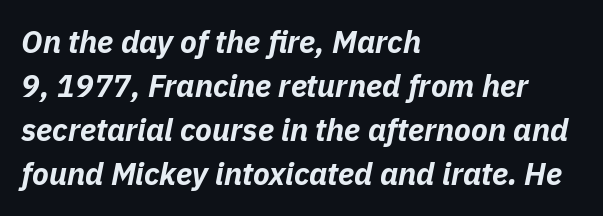
The image shows 31 px bold type, italic (leaning right); set left-aligned, normal line spacing (1.42x), normal letter spacing, not underlined; low stroke contrast and a medium x-height.
